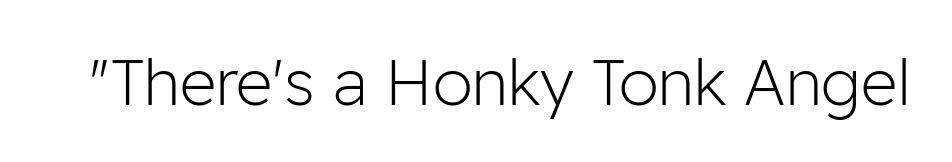
Q: Is the text bold? A: No.
Q: Is the text italic (slanted)? A: No, it is upright.
Q: Is the typeface a serif or a sans-serif typeface? A: Sans-serif.
Q: Is the text underlined? A: No.
Q: Is the spacing between letters normal or unusually wide? A: Normal.
Q: Width (condensed, normal, or wide)? A: Normal.
Q: Stroke contrast? A: Low.
Q: x-height? A: Medium.
Q: Monospaced? A: No.
